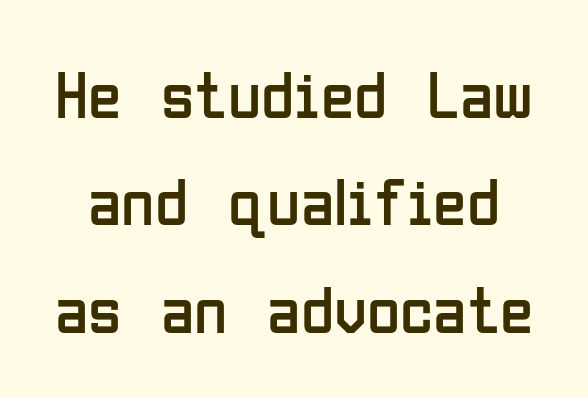
The image shows 68 px regular-weight, condensed sans-serif type, upright; set normal line spacing (1.58x), normal letter spacing, not underlined; low stroke contrast and a medium x-height.
